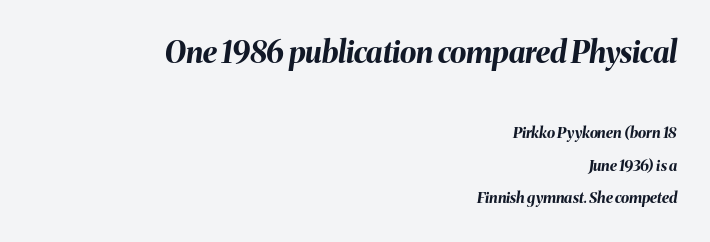
{"italic": "yes", "lean": "right", "slant_degrees": 8, "bold": "yes", "weight": "bold", "width": "normal", "stroke_contrast": "medium", "x_height": "medium", "monospaced": "no", "underline": "no", "align": "right", "line_spacing": "loose", "line_spacing_ratio": 2.19, "letter_spacing": "normal", "letter_spacing_em": 0.0, "larger_block": "first", "size_ratio": 2.0, "glyph_px": 30}
